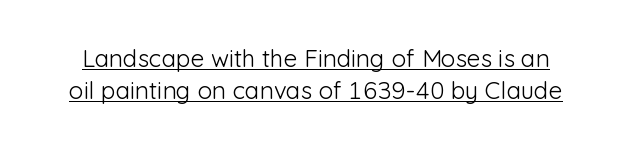
The image shows 24 px text type, upright; set normal line spacing (1.33x), normal letter spacing, underlined.
